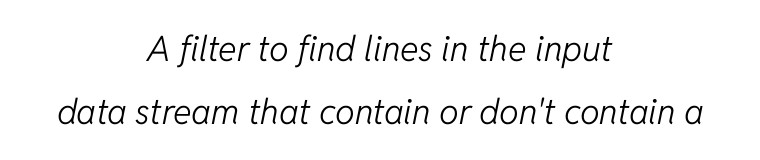
Unbolded letterforms with no extra heft. Bare-footed words on every line. This sample uses an oblique cut, with every glyph tilted off the vertical. Letter spacing: default.
